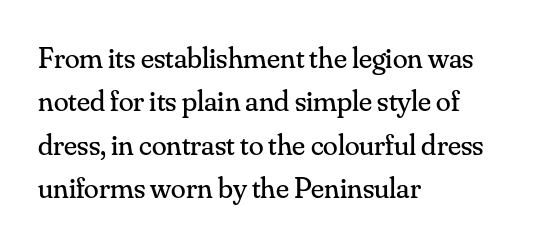
Caption: multi-line text, flush left, ragged right. No letter is thick-stroked: the sample isn't bold. Ascenders rise straight up at ninety degrees. The designer went with a serif here, giving each stem small feet. The letters advance in unequal steps, a hallmark of proportional type. Just letters on the line, the space beneath them empty.
